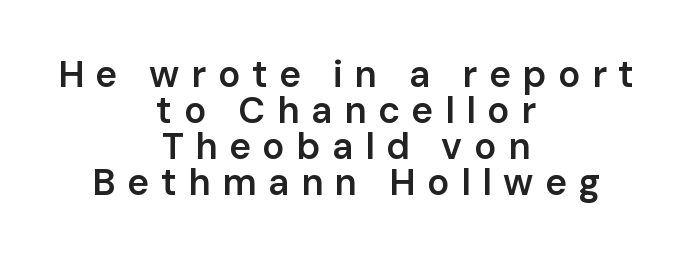
{"serif": "no", "italic": "no", "bold": "semi", "weight": "semibold", "width": "normal", "stroke_contrast": "low", "x_height": "medium", "monospaced": "no", "underline": "no", "align": "center", "line_spacing": "tight", "line_spacing_ratio": 0.97, "letter_spacing": "wide", "letter_spacing_em": 0.31, "glyph_px": 37}
